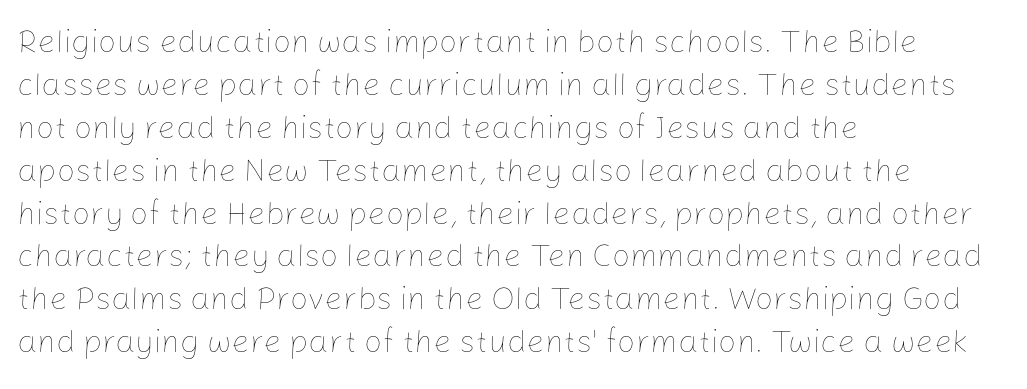
Q: Is the text bold? A: No.
Q: Is the text italic (slanted)? A: No, it is upright.
Q: Is the text underlined? A: No.
Q: How is the paragraph aligned? A: Left-aligned.
Q: Is the spacing between letters normal or unusually wide? A: Normal.
Q: Is the spacing between lines tight, normal or loose? A: Normal.
Q: Width (condensed, normal, or wide)? A: Normal.
Q: Stroke contrast? A: Low.
Q: x-height? A: Medium.
Q: Monospaced? A: No.
